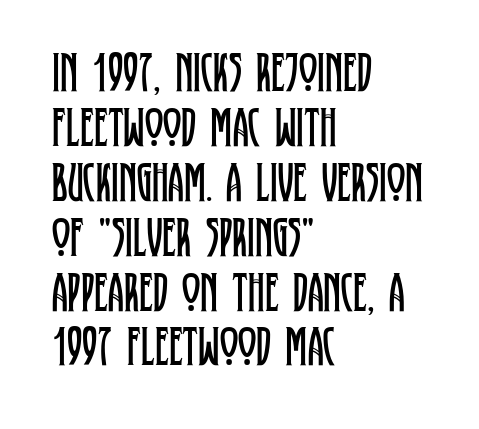
Notice how the stems are strictly vertical — no italics here. Descenders are the only things crossing below the line. Does the leading feel generous? Not at all — it's pinched. The letterforms sit at book weight or below.
